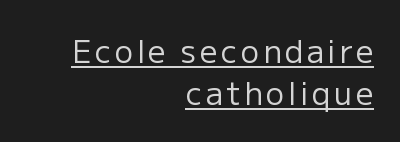
Q: Is the text bold? A: No.
Q: Is the text italic (slanted)? A: No, it is upright.
Q: Is the typeface a serif or a sans-serif typeface? A: Sans-serif.
Q: Is the text underlined? A: Yes.
Q: How is the paragraph aligned? A: Right-aligned.
Q: Is the spacing between lines tight, normal or loose? A: Normal.
Q: Width (condensed, normal, or wide)? A: Normal.
Q: Stroke contrast? A: Low.
Q: x-height? A: Medium.
Q: Monospaced? A: No.
